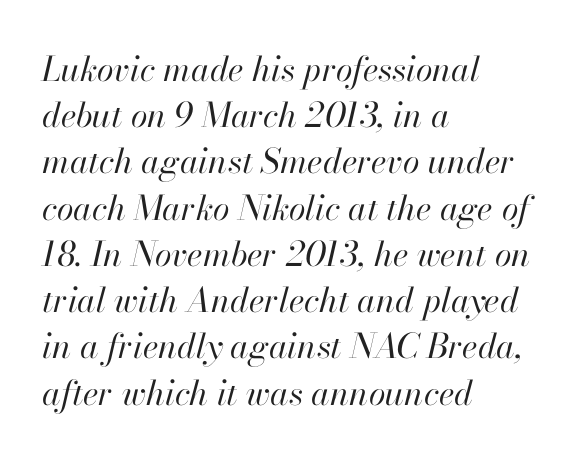
The image shows 34 px regular-weight type, italic (leaning right); set left-aligned, normal line spacing (1.36x), normal letter spacing, not underlined; high stroke contrast and a small x-height.
